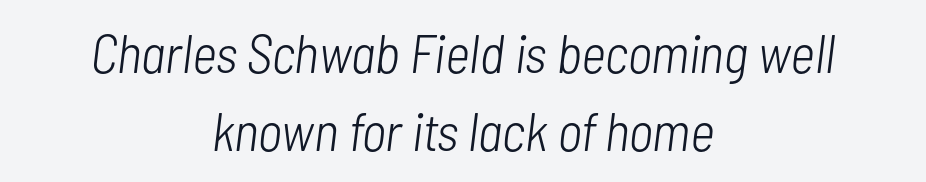
The image shows 54 px light, condensed type, italic (leaning right); set centered, normal line spacing (1.45x), normal letter spacing, not underlined; low stroke contrast and a medium x-height.
